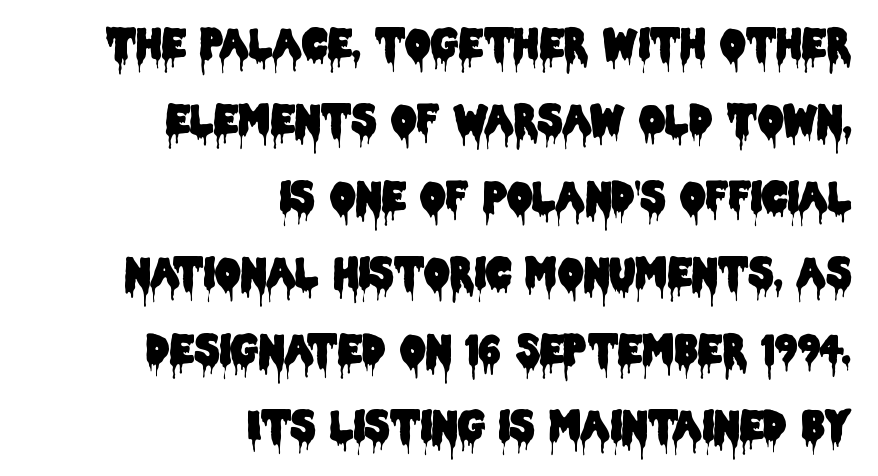
Does the copy run flush right? Yes — the right margin is perfectly even. One glance says open: line gaps are wider than usual. This rendering features lettering with no underline. The lettering stays uniformly vertical, giving the passage a roman look. The face used here is proportionally spaced, like ordinary book or web type. The line texture is even and compact thanks to regular tracking.
